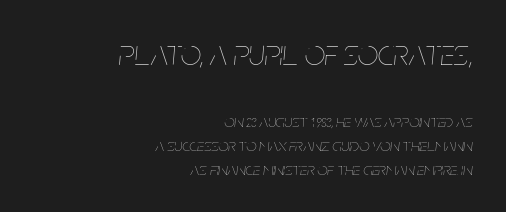
{"italic": "yes", "lean": "right", "slant_degrees": 5, "bold": "no", "weight": "thin", "width": "condensed", "stroke_contrast": "low", "x_height": "large", "monospaced": "no", "underline": "no", "align": "right", "line_spacing": "normal", "line_spacing_ratio": 1.33, "letter_spacing": "normal", "letter_spacing_em": 0.0, "larger_block": "first", "size_ratio": 2.0, "glyph_px": 36}
